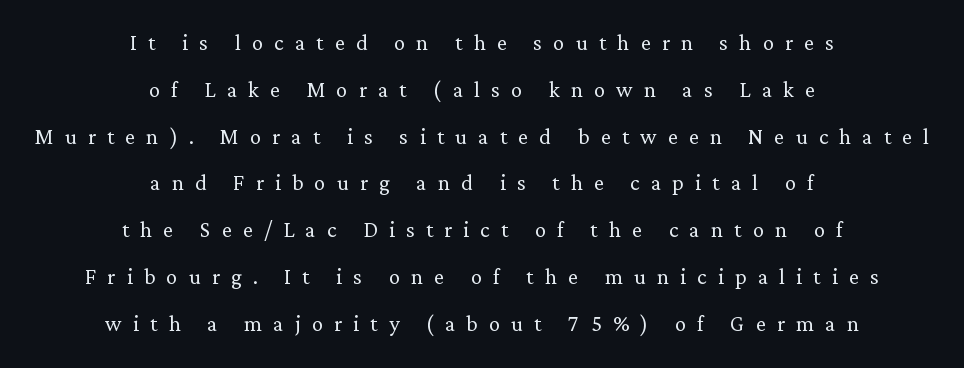
{"serif": "yes", "italic": "no", "bold": "no", "weight": "light", "width": "normal", "stroke_contrast": "low", "x_height": "medium", "monospaced": "no", "underline": "no", "align": "center", "line_spacing": "normal", "line_spacing_ratio": 1.67, "letter_spacing": "wide", "letter_spacing_em": 0.4, "glyph_px": 28}
